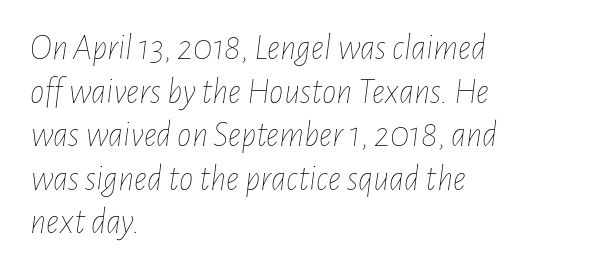
The image shows 36 px thin, condensed type, italic (leaning right); set left-aligned, line spacing 1.21x, normal letter spacing, not underlined; low stroke contrast and a medium x-height.
